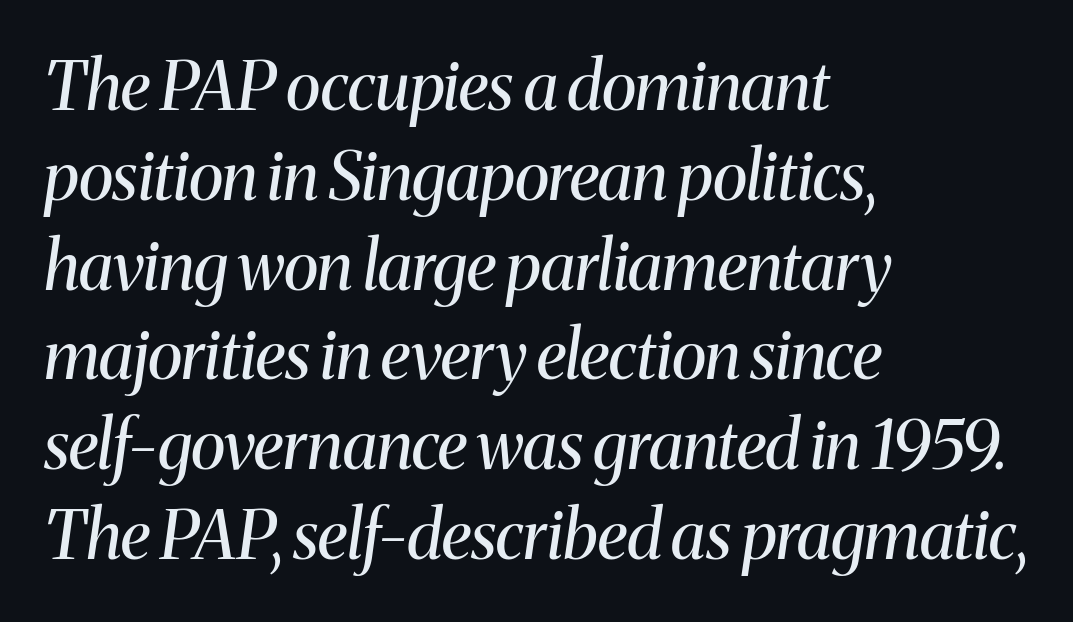
The image shows 67 px regular-weight serif type, italic (leaning right); set left-aligned, normal line spacing (1.34x), normal letter spacing, not underlined; medium stroke contrast and a medium x-height.
